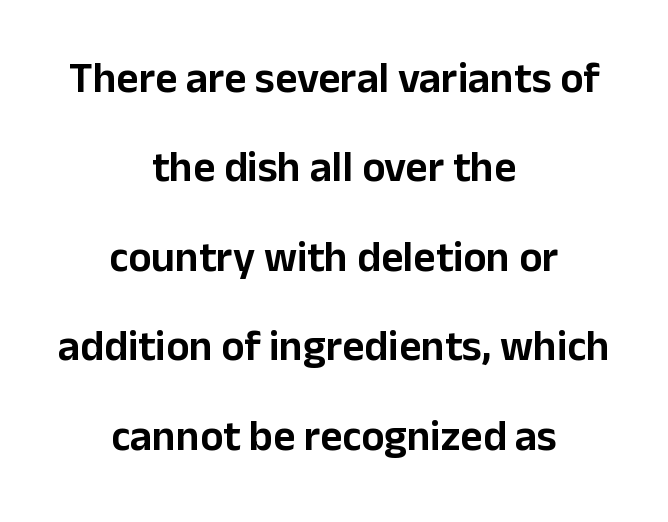
{"serif": "no", "italic": "no", "width": "normal", "stroke_contrast": "low", "x_height": "medium", "monospaced": "no", "underline": "no", "align": "center", "line_spacing": "loose", "line_spacing_ratio": 2.08, "letter_spacing": "normal", "letter_spacing_em": 0.0, "glyph_px": 43}
